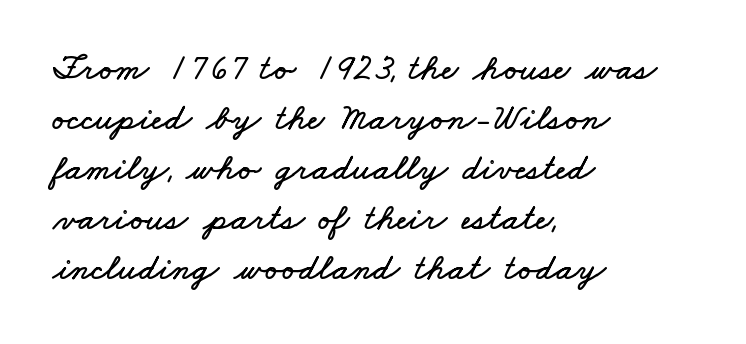
The image shows 37 px wide type; set left-aligned, normal line spacing (1.35x), normal letter spacing, not underlined; low stroke contrast and a small x-height.
